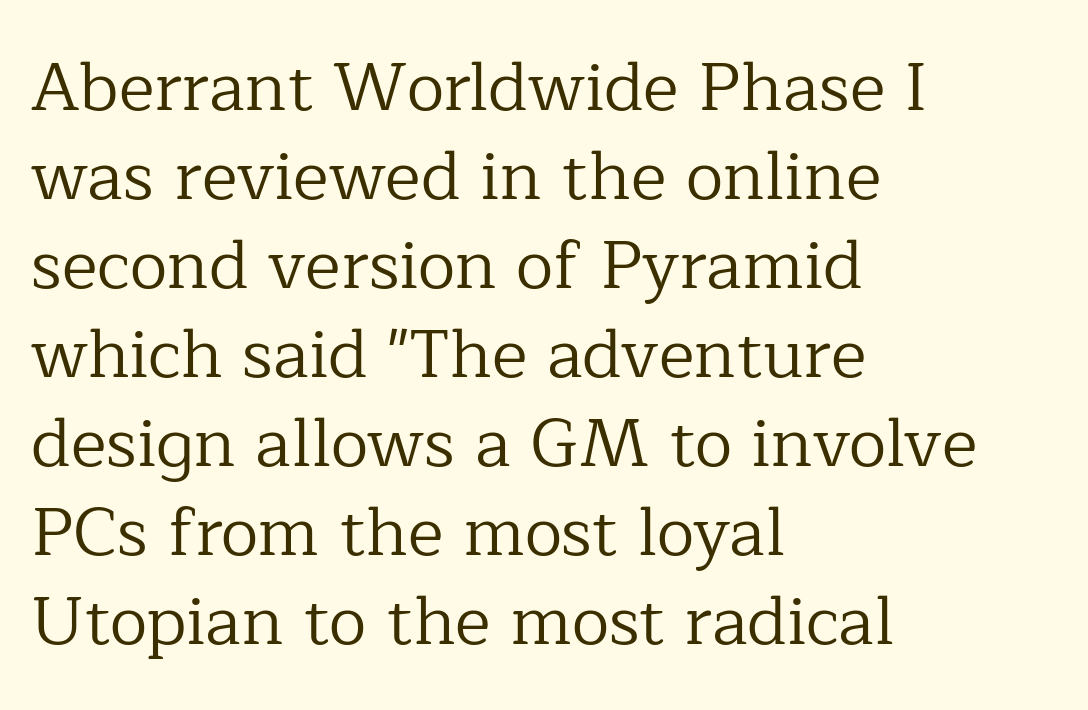
Every row of glyphs begins at an identical x-position on the left. These lines are rendered in a variable-pitch font. A bare baseline throughout the passage. The letters look calm and open, with moderate or lighter stems. Compared with typical body copy, the letter spacing here is the same. The letters stand upright; this is a roman face.
